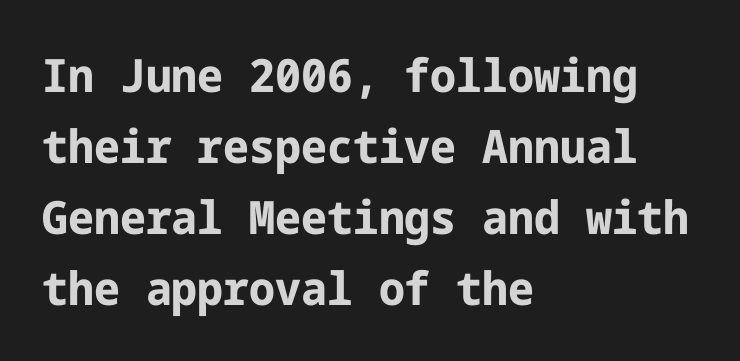
Summary of vertical rhythm: regular, with standard interline spacing. Students, note that the glyphs here touch the page at normal intervals. The type family on display is of the sans-serif kind. A dark, heavy texture on the line: the type is bold. The typography opts for an upright posture over an oblique one. A bare baseline throughout the passage.
